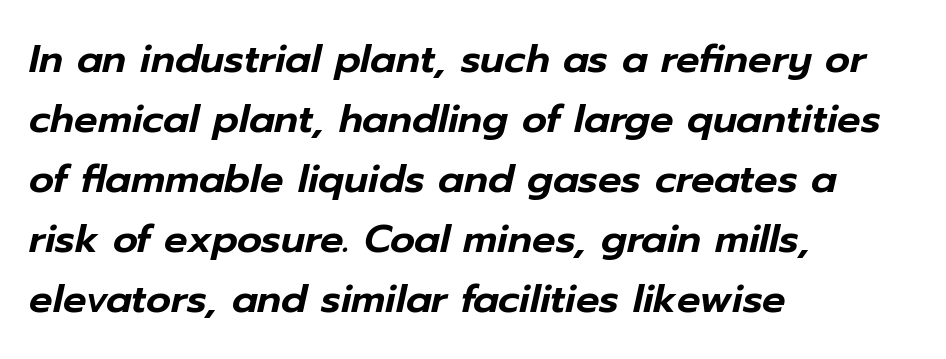
The image shows 39 px text type, italic (leaning right); set left-aligned, normal line spacing (1.54x), normal letter spacing, not underlined; low stroke contrast and a medium x-height.
